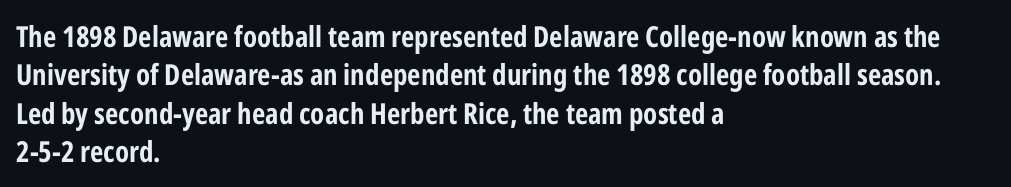
Q: Is the text bold? A: Yes.
Q: Is the text italic (slanted)? A: No, it is upright.
Q: Is the typeface a serif or a sans-serif typeface? A: Sans-serif.
Q: Is the text underlined? A: No.
Q: How is the paragraph aligned? A: Left-aligned.
Q: Is the spacing between letters normal or unusually wide? A: Normal.
Q: Is the spacing between lines tight, normal or loose? A: Normal.
Q: Width (condensed, normal, or wide)? A: Condensed.
Q: Stroke contrast? A: Low.
Q: x-height? A: Medium.
Q: Monospaced? A: No.
